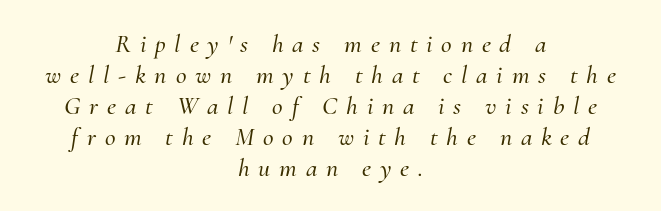
Q: Is the text italic (slanted)? A: Yes, it leans right by about 10 degrees.
Q: Is the text underlined? A: No.
Q: How is the paragraph aligned? A: Centered.
Q: Is the spacing between letters normal or unusually wide? A: Unusually wide.
